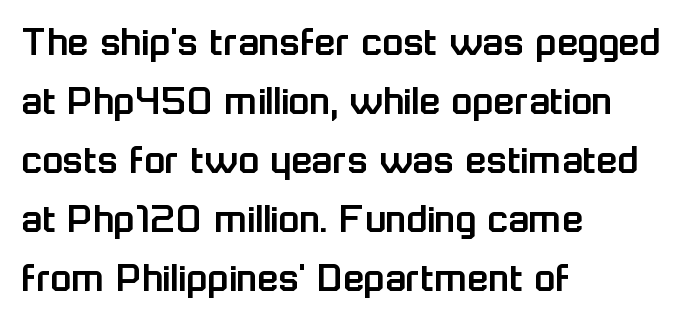
{"serif": "no", "italic": "no", "width": "normal", "stroke_contrast": "low", "x_height": "medium", "monospaced": "no", "underline": "no", "align": "left", "line_spacing": "normal", "line_spacing_ratio": 1.37, "letter_spacing": "normal", "letter_spacing_em": 0.0, "glyph_px": 43}
